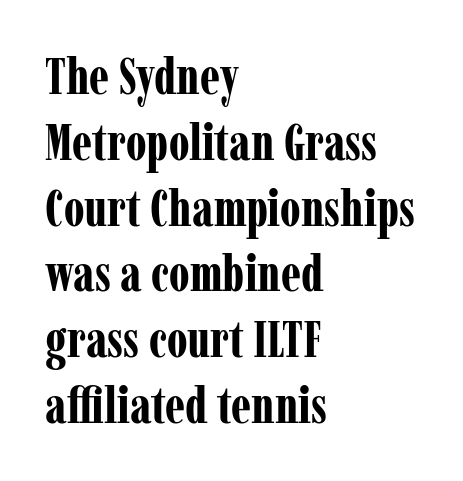
Q: Is the text bold? A: Yes.
Q: Is the text italic (slanted)? A: No, it is upright.
Q: Is the typeface a serif or a sans-serif typeface? A: Serif.
Q: Is the text underlined? A: No.
Q: How is the paragraph aligned? A: Left-aligned.
Q: Is the spacing between letters normal or unusually wide? A: Normal.
Q: Is the spacing between lines tight, normal or loose? A: Normal.
Q: Width (condensed, normal, or wide)? A: Condensed.
Q: Stroke contrast? A: Low.
Q: x-height? A: Medium.
Q: Monospaced? A: No.
